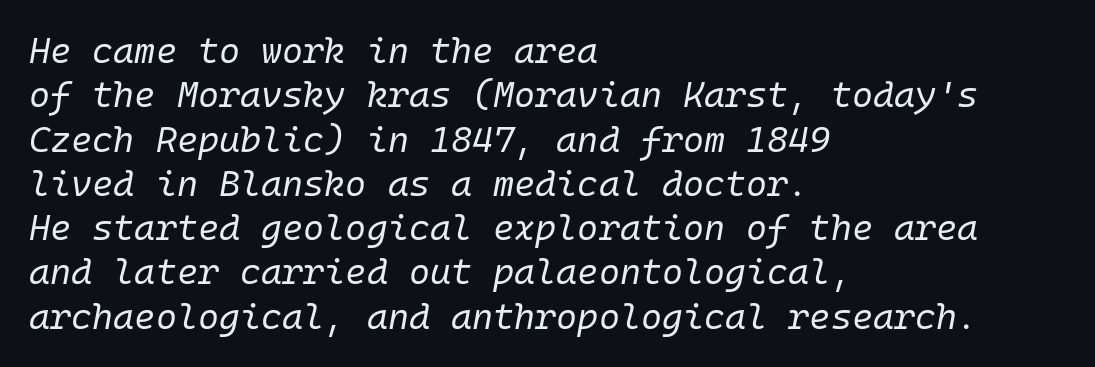
The image shows 36 px regular-weight type, italic (leaning right), monospaced; set left-aligned, line spacing 1.23x, normal letter spacing, not underlined; low stroke contrast and a medium x-height.
